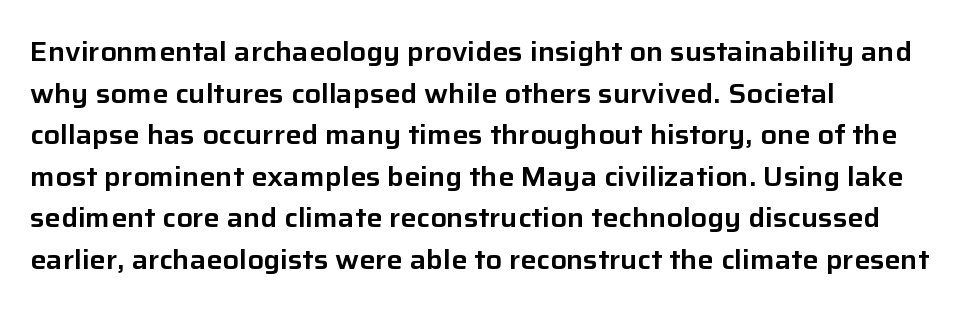
Q: Is the text italic (slanted)? A: No, it is upright.
Q: Is the text underlined? A: No.
Q: How is the paragraph aligned? A: Left-aligned.
Q: Is the spacing between letters normal or unusually wide? A: Normal.
Q: Is the spacing between lines tight, normal or loose? A: Normal.
